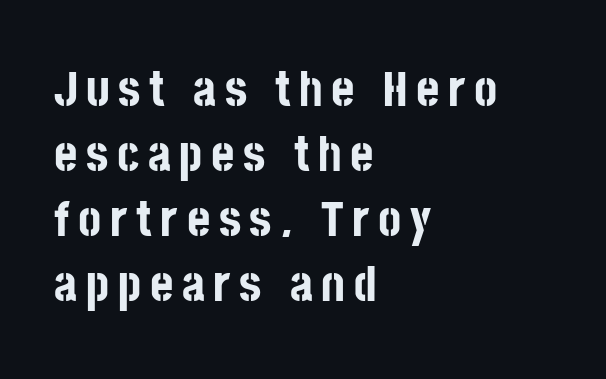
How heavy is the stroke? Heavy — this is a bold. The passage shown stacks its lines at a standard gap. The passage shown is typed in a proportional face where columns would drift. Every row of glyphs begins at an identical x-position on the left. The glyphs in this specimen are sans serif.
